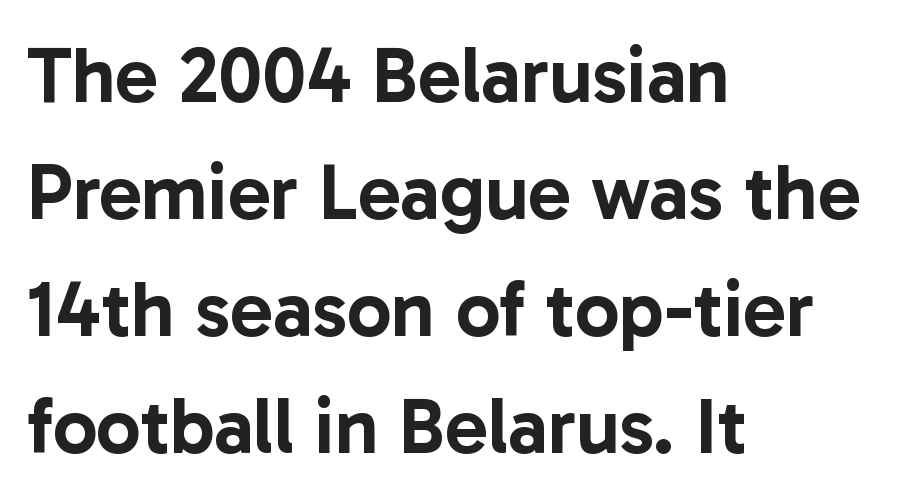
Q: Is the text italic (slanted)? A: No, it is upright.
Q: Is the typeface a serif or a sans-serif typeface? A: Sans-serif.
Q: Is the text underlined? A: No.
Q: How is the paragraph aligned? A: Left-aligned.
Q: Is the spacing between letters normal or unusually wide? A: Normal.
Q: Is the spacing between lines tight, normal or loose? A: Normal.
Q: Width (condensed, normal, or wide)? A: Normal.
Q: Stroke contrast? A: Low.
Q: x-height? A: Medium.
Q: Monospaced? A: No.
